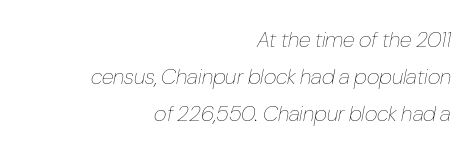
Type without underlining. Italic: yes, the glyphs are oblique. Interline gaps are of average width in this sample. This sample uses plain, unmodified letter spacing. Is the stroke heavy? The answer is a plain regular-or-lighter.
